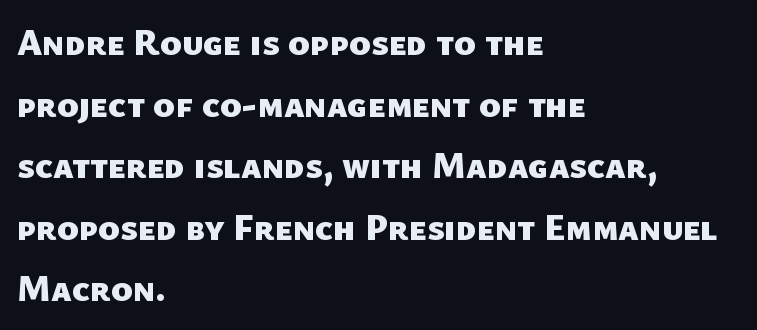
Q: Is the text bold? A: Yes.
Q: Is the typeface a serif or a sans-serif typeface? A: Sans-serif.
Q: Is the text underlined? A: No.
Q: How is the paragraph aligned? A: Left-aligned.
Q: Is the spacing between letters normal or unusually wide? A: Normal.
Q: Width (condensed, normal, or wide)? A: Normal.
Q: Stroke contrast? A: Low.
Q: x-height? A: Medium.
Q: Monospaced? A: No.
